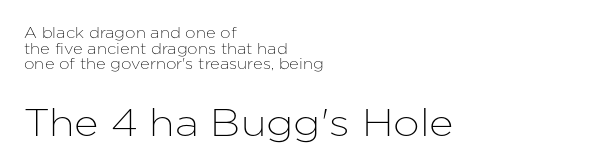
Q: Is the text italic (slanted)? A: No, it is upright.
Q: Is the typeface a serif or a sans-serif typeface? A: Sans-serif.
Q: Is the text underlined? A: No.
Q: How is the paragraph aligned? A: Left-aligned.
Q: Is the spacing between letters normal or unusually wide? A: Normal.
Q: Is the spacing between lines tight, normal or loose? A: Tight.
Q: Which block of text is set in a larger size, the first (top) or the second (bottom)? A: The second (bottom) one.
Q: Width (condensed, normal, or wide)? A: Normal.
Q: Stroke contrast? A: Low.
Q: x-height? A: Medium.
Q: Monospaced? A: No.
